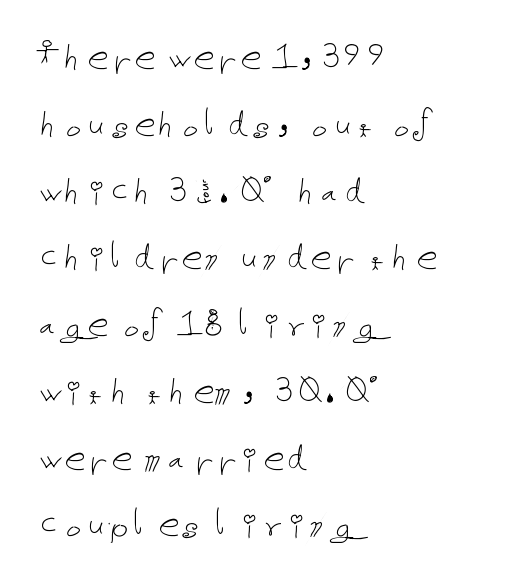
{"italic": "no", "bold": "no", "weight": "thin", "width": "normal", "stroke_contrast": "low", "x_height": "medium", "underline": "no", "align": "left", "line_spacing": "normal", "line_spacing_ratio": 1.59, "letter_spacing": "normal", "letter_spacing_em": 0.0, "glyph_px": 42}
